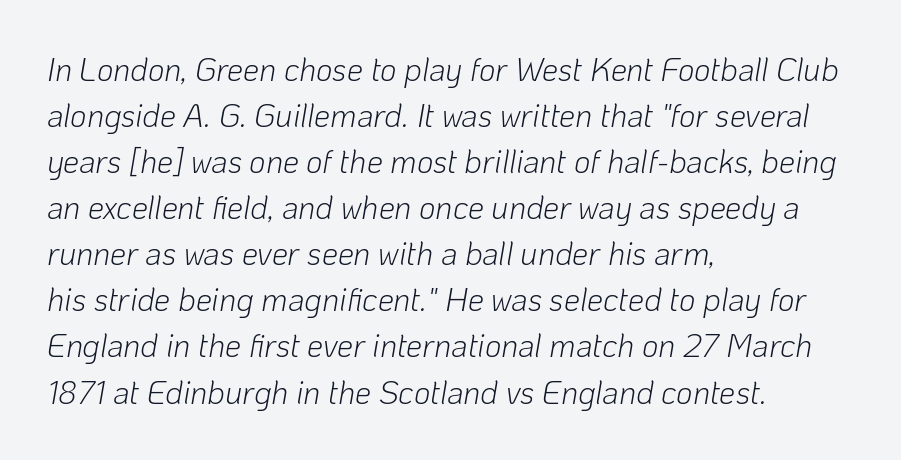
{"italic": "yes", "lean": "right", "slant_degrees": 10, "bold": "no", "weight": "light", "width": "normal", "stroke_contrast": "low", "x_height": "medium", "monospaced": "no", "underline": "no", "align": "left", "line_spacing": "normal", "line_spacing_ratio": 1.44, "letter_spacing": "normal", "letter_spacing_em": 0.0, "glyph_px": 32}
